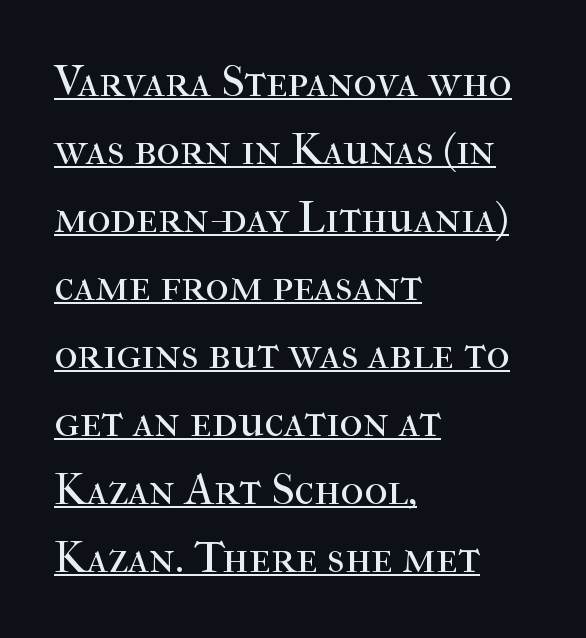
{"serif": "yes", "italic": "no", "bold": "no", "weight": "regular", "width": "normal", "stroke_contrast": "high", "x_height": "medium", "monospaced": "no", "underline": "yes", "align": "left", "line_spacing": "normal", "line_spacing_ratio": 1.51, "letter_spacing": "normal", "letter_spacing_em": 0.0, "glyph_px": 45}
